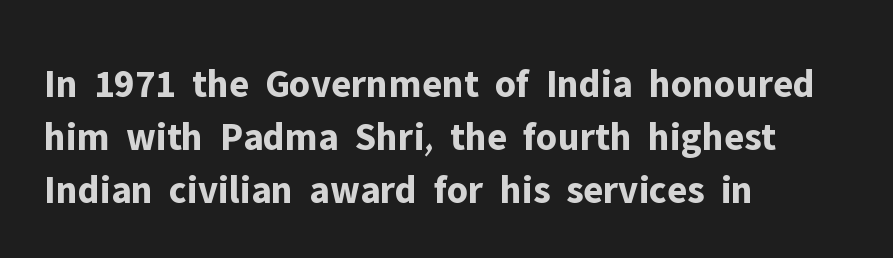
The image shows 40 px bold sans-serif type, upright; set left-aligned, normal line spacing (1.33x), normal letter spacing, not underlined; low stroke contrast and a medium x-height.
